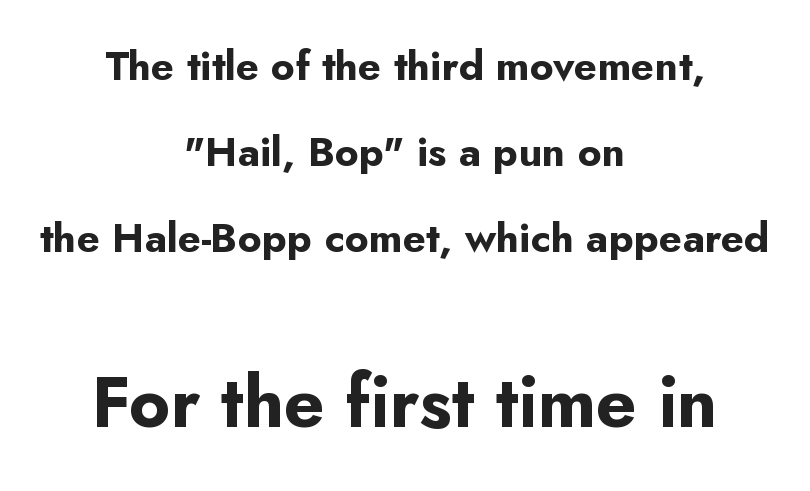
Q: Is the text bold? A: Yes.
Q: Is the text italic (slanted)? A: No, it is upright.
Q: Is the typeface a serif or a sans-serif typeface? A: Sans-serif.
Q: Is the text underlined? A: No.
Q: How is the paragraph aligned? A: Centered.
Q: Is the spacing between letters normal or unusually wide? A: Normal.
Q: Is the spacing between lines tight, normal or loose? A: Loose.
Q: Which block of text is set in a larger size, the first (top) or the second (bottom)? A: The second (bottom) one.
Q: Width (condensed, normal, or wide)? A: Normal.
Q: Stroke contrast? A: Low.
Q: x-height? A: Small.
Q: Monospaced? A: No.
